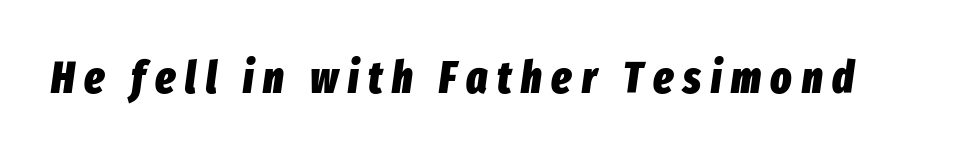
The image shows 44 px heavy, condensed type, italic (leaning right); set unusually wide letter spacing (+0.22 em), not underlined; low stroke contrast and a medium x-height.
